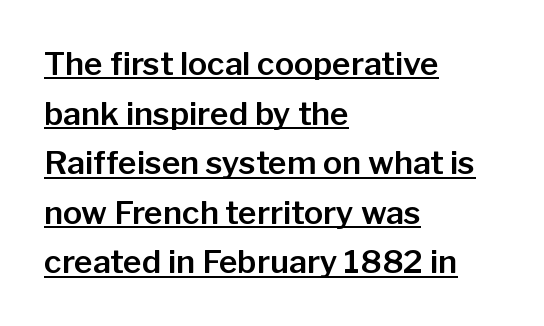
The image shows 32 px sans-serif type, upright; set left-aligned, normal line spacing (1.55x), normal letter spacing, underlined; low stroke contrast and a medium x-height.
